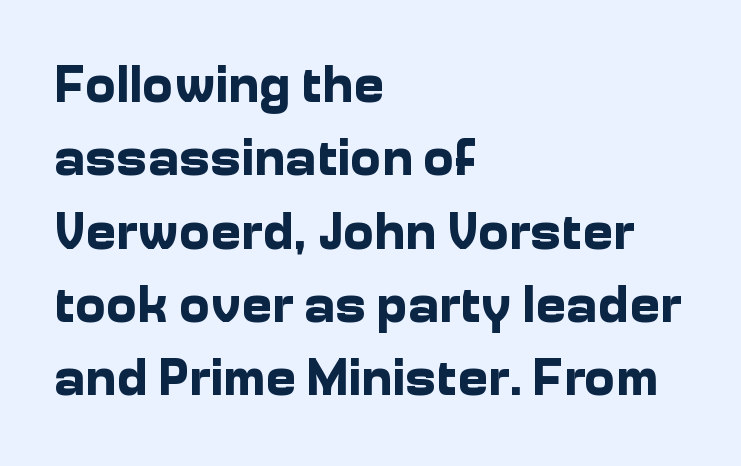
The image shows 52 px bold sans-serif type, upright; set left-aligned, normal line spacing (1.41x), normal letter spacing, not underlined; low stroke contrast and a medium x-height.
